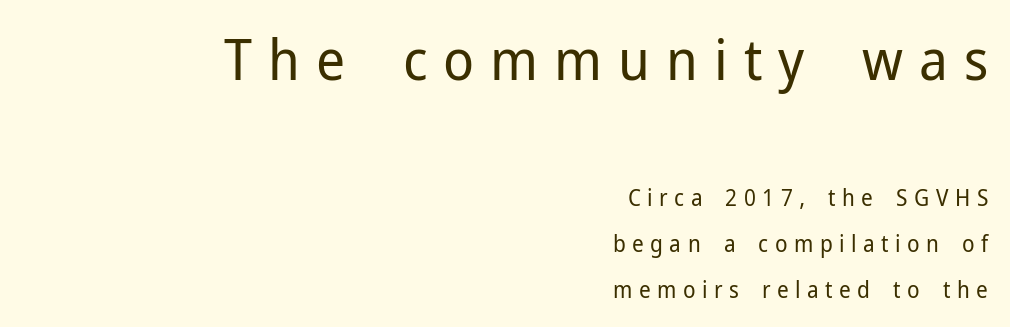
The image shows 57 px regular-weight sans-serif type, upright; set right-aligned, loose line spacing (2.0x), unusually wide letter spacing (+0.28 em), not underlined; the first (top) block is 2.48x larger; low stroke contrast and a medium x-height.
